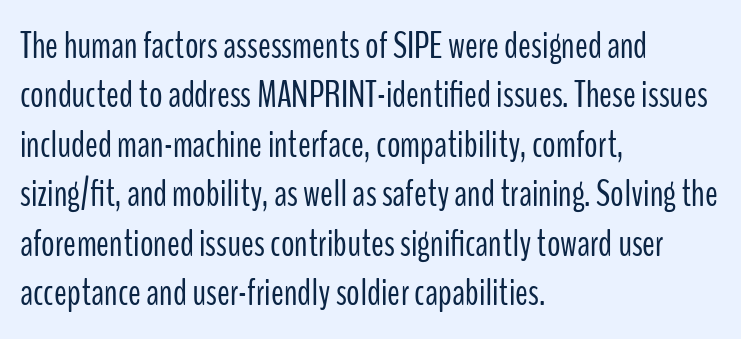
{"serif": "no", "italic": "no", "bold": "no", "weight": "light", "width": "condensed", "stroke_contrast": "low", "x_height": "medium", "monospaced": "no", "underline": "no", "align": "left", "line_spacing": "normal", "line_spacing_ratio": 1.3, "letter_spacing": "normal", "letter_spacing_em": 0.0, "glyph_px": 38}
